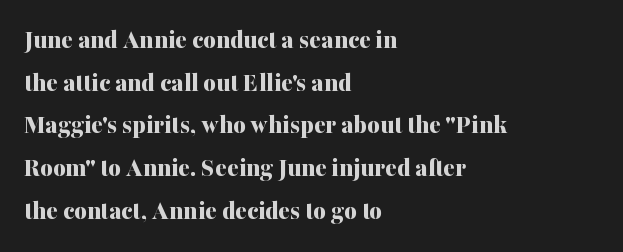
{"italic": "no", "bold": "yes", "underline": "no", "align": "left", "line_spacing": "normal", "line_spacing_ratio": 1.58, "letter_spacing": "normal", "letter_spacing_em": 0.0, "glyph_px": 27}
